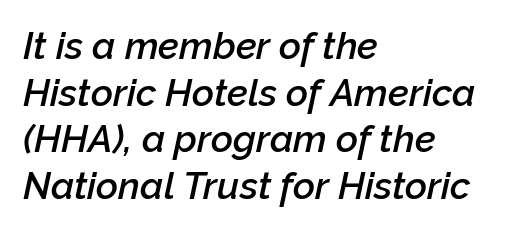
The image shows 38 px semibold type, italic (leaning right); set left-aligned, line spacing 1.23x, normal letter spacing, not underlined; low stroke contrast and a medium x-height.
